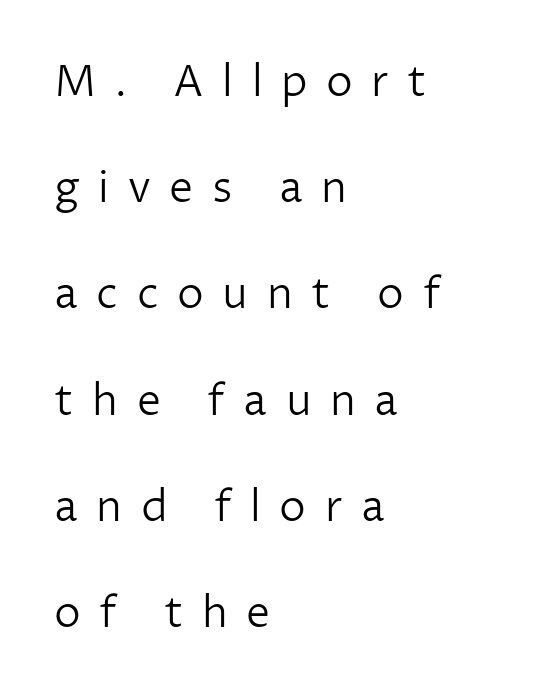
The image shows 43 px light sans-serif type, upright; set left-aligned, loose line spacing (2.47x), unusually wide letter spacing (+0.43 em), not underlined; low stroke contrast and a medium x-height.
